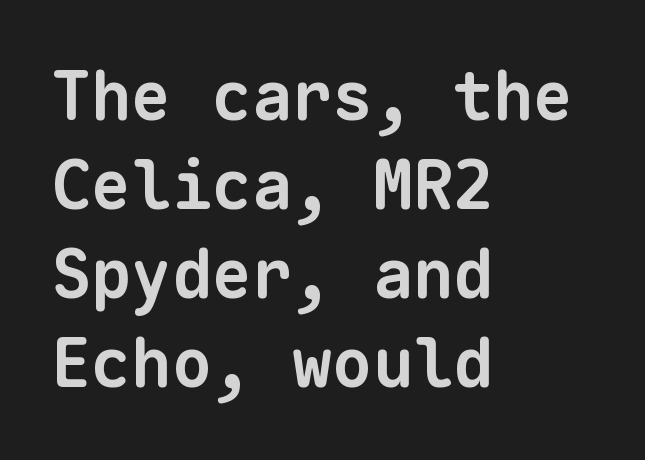
Chunky letters — that's bold for sure. Type without underlining. Reading down the block, your eye returns to a fixed left position each line. Honestly, the letter spacing is just normal — you wouldn't notice it. Letterform terminals end flat and unadorned throughout the passage.
